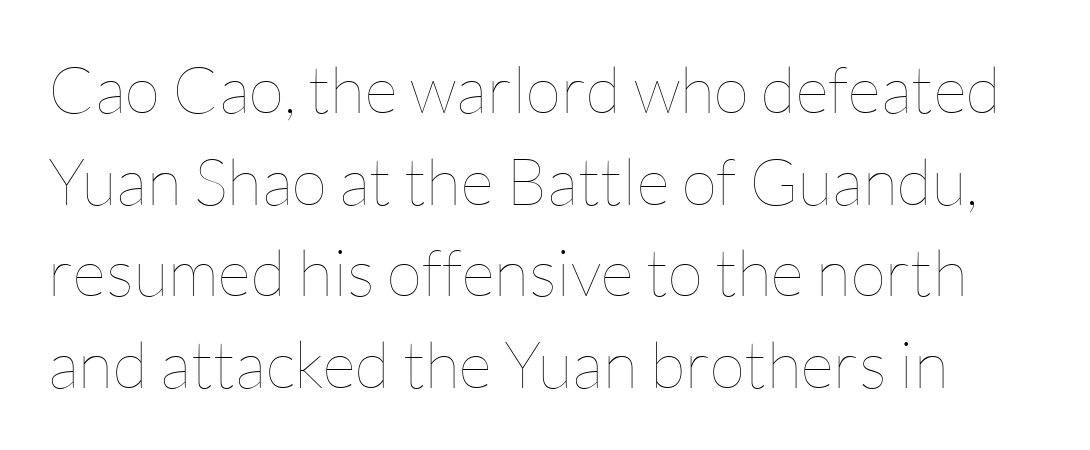
{"italic": "no", "bold": "no", "weight": "thin", "width": "normal", "stroke_contrast": "low", "x_height": "medium", "monospaced": "no", "underline": "no", "line_spacing": "normal", "line_spacing_ratio": 1.41, "letter_spacing": "normal", "letter_spacing_em": 0.0, "glyph_px": 65}
